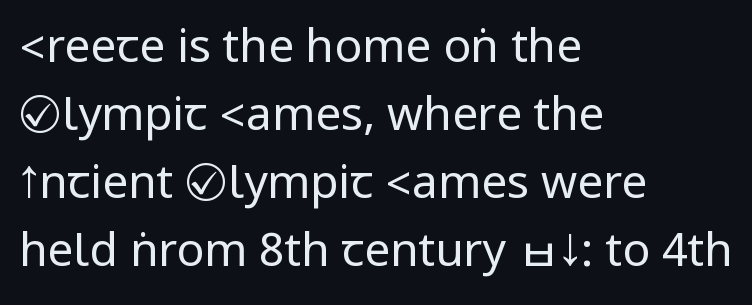
Q: Is the text bold? A: No.
Q: Is the text italic (slanted)? A: No, it is upright.
Q: Is the typeface a serif or a sans-serif typeface? A: Sans-serif.
Q: Is the text underlined? A: No.
Q: How is the paragraph aligned? A: Left-aligned.
Q: Is the spacing between letters normal or unusually wide? A: Normal.
Q: Is the spacing between lines tight, normal or loose? A: Normal.
Q: Width (condensed, normal, or wide)? A: Condensed.
Q: Stroke contrast? A: Low.
